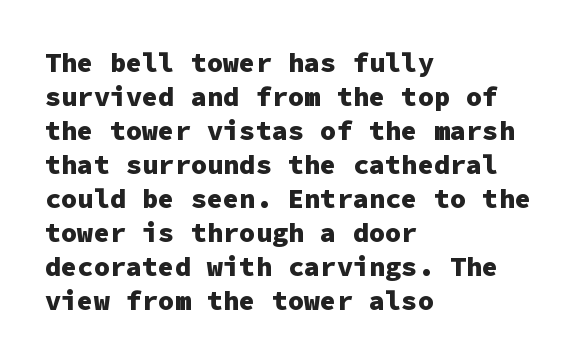
The image shows 27 px bold type, upright; set left-aligned, normal line spacing (1.26x), normal letter spacing, not underlined.
